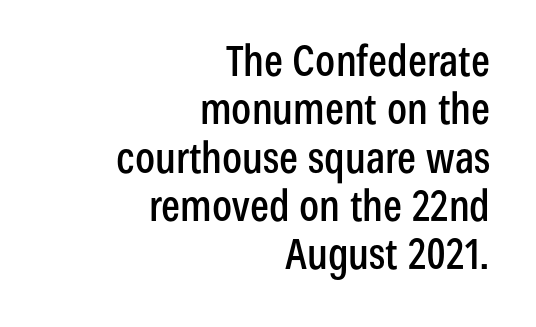
{"serif": "no", "italic": "no", "width": "condensed", "stroke_contrast": "low", "x_height": "medium", "monospaced": "no", "underline": "no", "align": "right", "line_spacing": "tight", "line_spacing_ratio": 1.15, "letter_spacing": "normal", "letter_spacing_em": 0.0, "glyph_px": 42}
